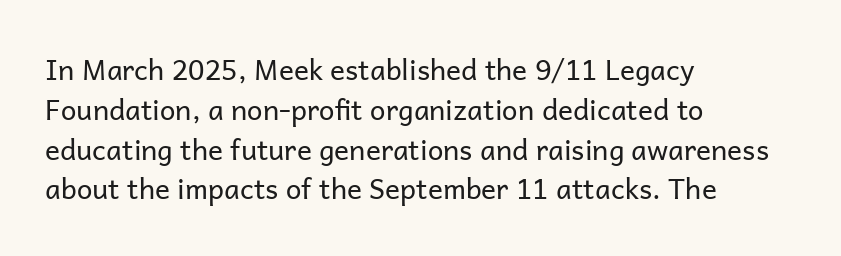
{"serif": "no", "italic": "no", "bold": "no", "weight": "regular", "width": "normal", "stroke_contrast": "low", "x_height": "medium", "monospaced": "no", "underline": "no", "align": "left", "line_spacing": "normal", "line_spacing_ratio": 1.42, "letter_spacing": "normal", "letter_spacing_em": 0.0, "glyph_px": 28}
